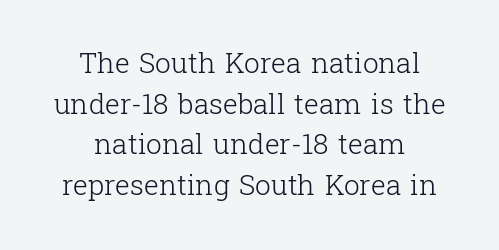
Does the leading feel generous? No, just average. Regarding serifs, this sample has them. Does extra space separate the letters? No, they use regular spacing. Is this a heavy cut? Hardly; it is regular or lighter. Nope, not italic — everything's standing straight.
